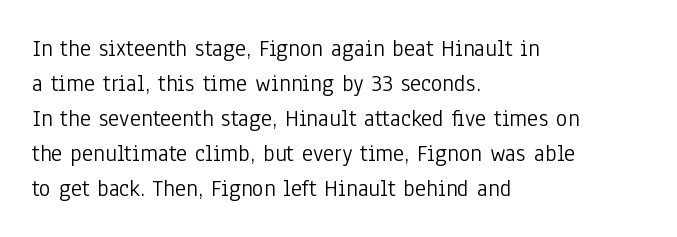
Q: Is the text bold? A: No.
Q: Is the text italic (slanted)? A: No, it is upright.
Q: Is the text underlined? A: No.
Q: How is the paragraph aligned? A: Left-aligned.
Q: Is the spacing between letters normal or unusually wide? A: Normal.
Q: Is the spacing between lines tight, normal or loose? A: Normal.
